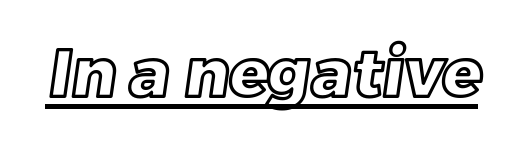
{"width": "normal", "x_height": "large", "monospaced": "no", "underline": "yes", "letter_spacing": "normal", "letter_spacing_em": 0.0, "glyph_px": 66}
